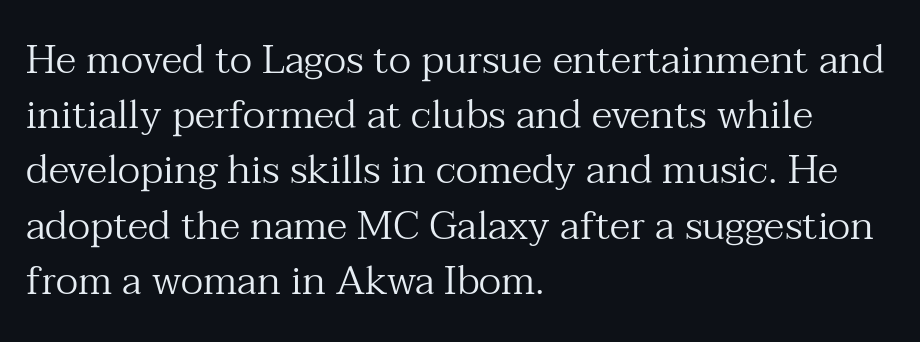
The image shows 40 px regular-weight serif type, upright; set left-aligned, normal line spacing (1.38x), normal letter spacing, not underlined; medium stroke contrast and a medium x-height.
